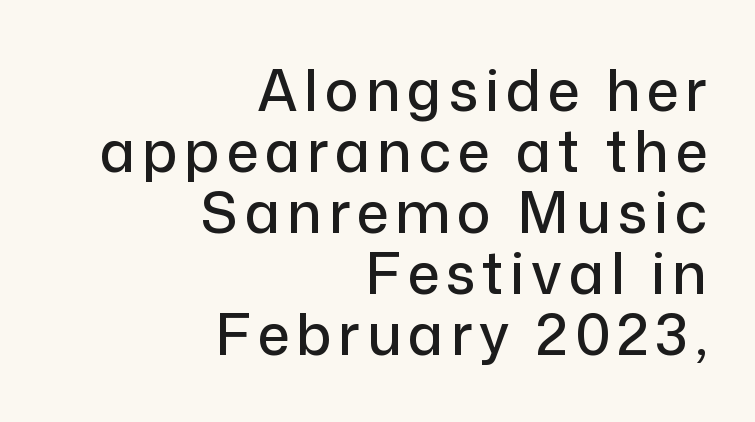
{"serif": "no", "italic": "no", "width": "normal", "stroke_contrast": "low", "x_height": "medium", "monospaced": "no", "underline": "no", "align": "right", "line_spacing": "tight", "line_spacing_ratio": 1.07, "glyph_px": 57}
